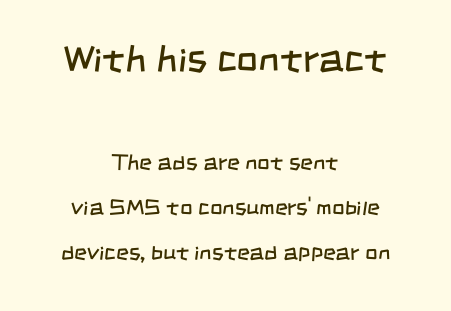
Here the designer chose a conventional face with non-uniform glyph widths. Tracking value appears to be zero — textbook default spacing. Loosely led — the rows are spread out. Decoration check: the copy has no underline. The font sits on the lighter half of the weight spectrum, regular included. The letters in the upper block stand taller than those in the block below.
